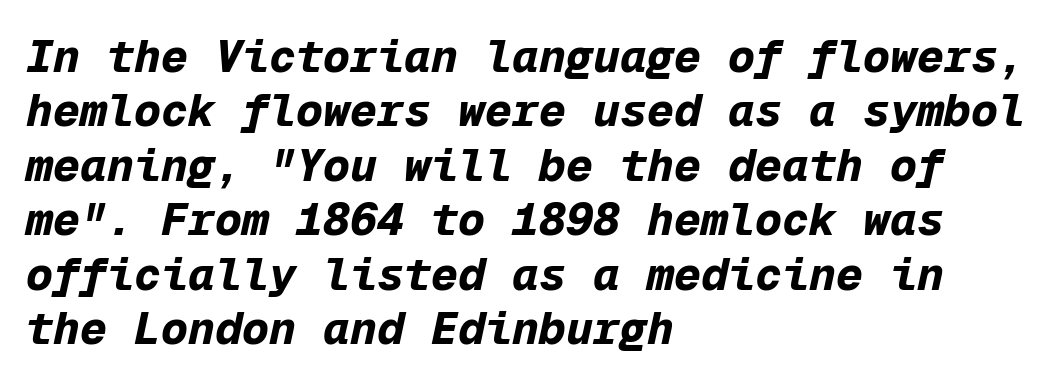
{"italic": "yes", "lean": "right", "slant_degrees": 12, "bold": "yes", "weight": "bold", "width": "normal", "stroke_contrast": "low", "x_height": "medium", "monospaced": "yes", "underline": "no", "align": "left", "line_spacing_ratio": 1.21, "letter_spacing": "normal", "letter_spacing_em": 0.0, "glyph_px": 45}
